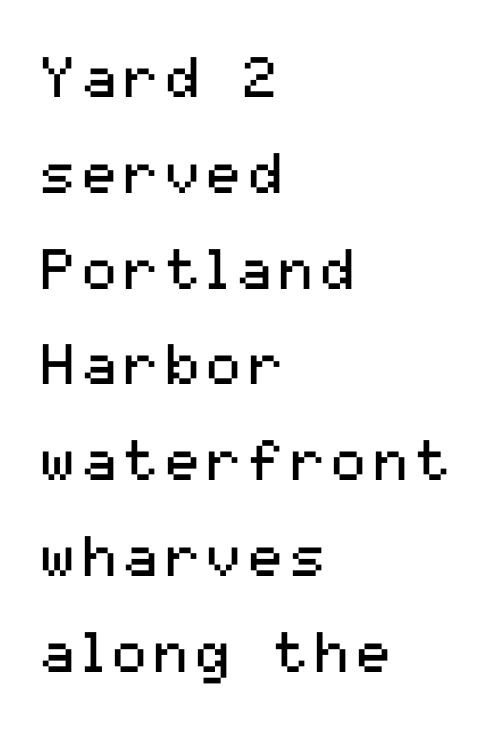
{"serif": "no", "italic": "no", "bold": "no", "weight": "regular", "width": "normal", "stroke_contrast": "medium", "x_height": "medium", "monospaced": "no", "underline": "no", "align": "left", "line_spacing": "normal", "line_spacing_ratio": 1.68, "glyph_px": 57}
